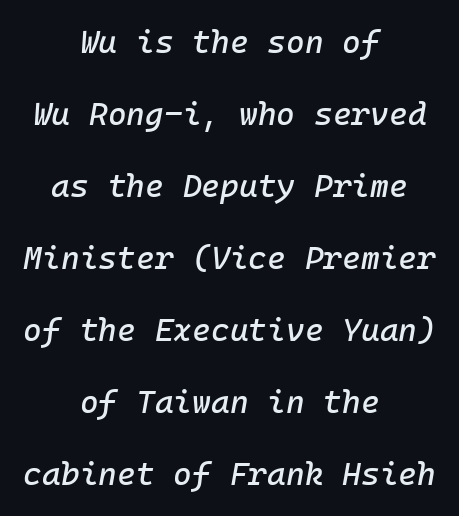
The image shows 32 px text type, italic (leaning right); set centered, loose line spacing (2.25x), normal letter spacing, not underlined; low stroke contrast and a medium x-height.
